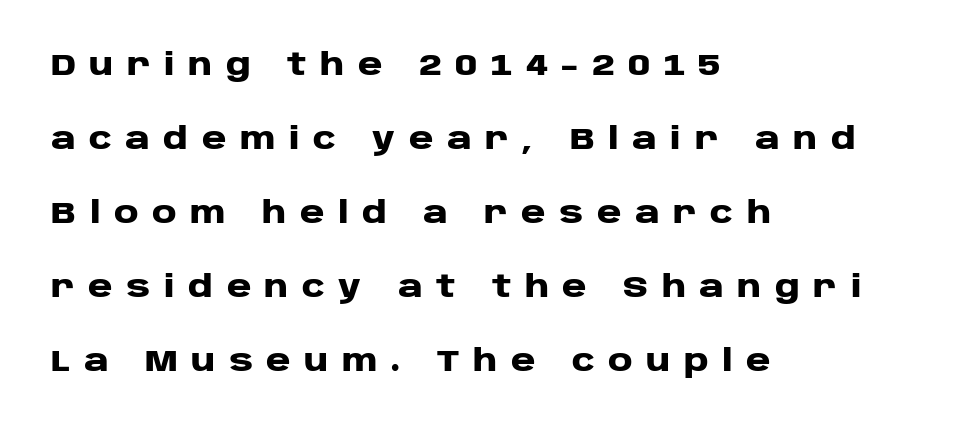
{"serif": "no", "italic": "no", "bold": "yes", "weight": "heavy", "width": "wide", "stroke_contrast": "low", "x_height": "large", "monospaced": "no", "underline": "no", "align": "left", "line_spacing": "loose", "line_spacing_ratio": 2.47, "letter_spacing": "wide", "letter_spacing_em": 0.45, "glyph_px": 30}
